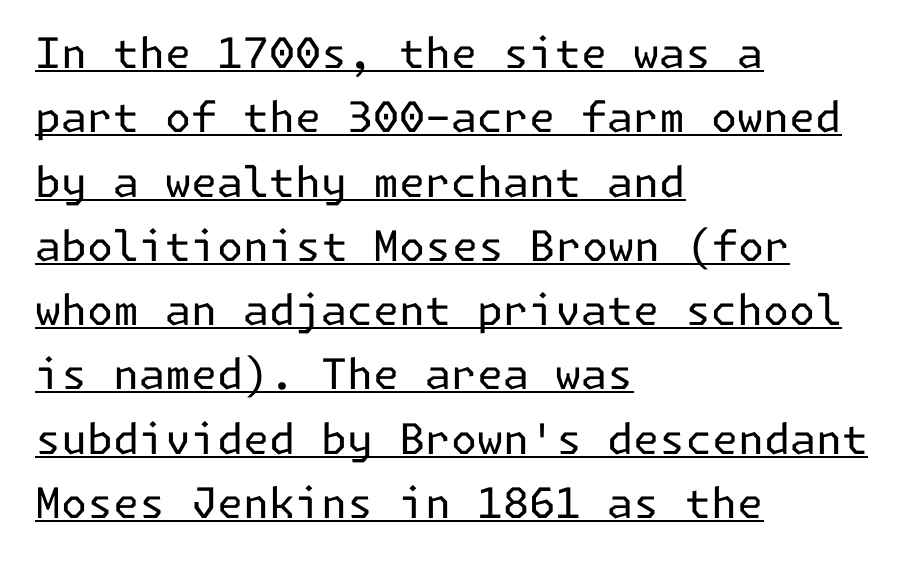
Notice how the stems are strictly vertical — no italics here. Weight: regular or lighter. Every row of glyphs begins at an identical x-position on the left. Rows of type keep a routine distance in the vertical direction. The specimen includes a rule beneath the text block's lines.
